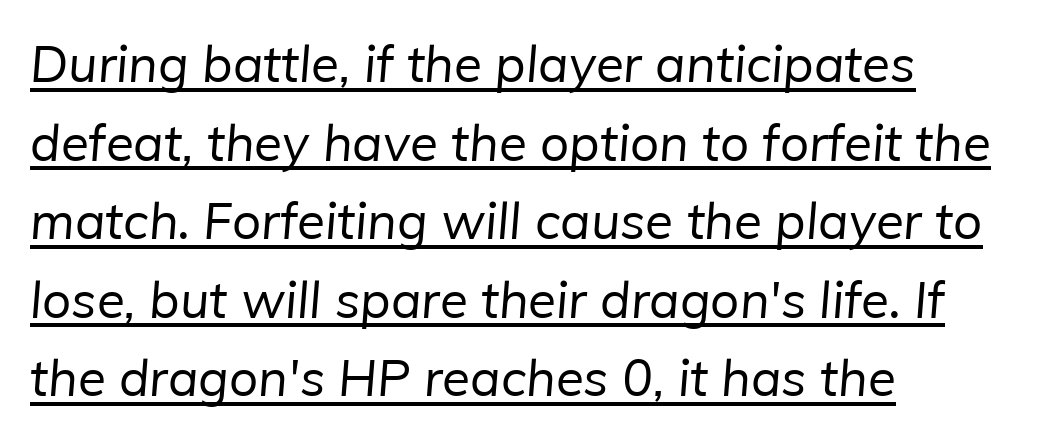
Letterform terminals end flat and unadorned throughout the passage. Teacher's note: observe the even left margin — that is flush-left alignment. Nothing unusual about the tracking: characters are spaced as the font intends. A typesetter would call this proportional, since set widths differ per character. Beneath each row of characters lies a ruled line.
